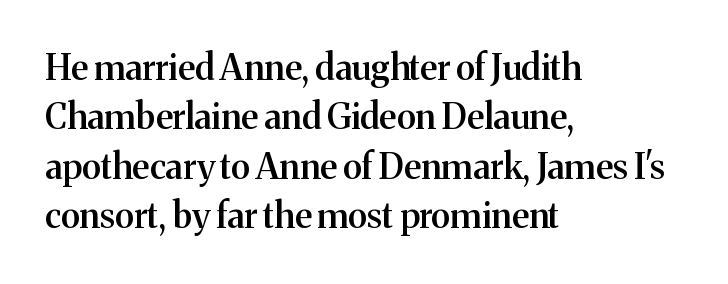
Q: Is the text bold? A: Semi-bold.
Q: Is the text italic (slanted)? A: No, it is upright.
Q: Is the typeface a serif or a sans-serif typeface? A: Serif.
Q: Is the text underlined? A: No.
Q: How is the paragraph aligned? A: Left-aligned.
Q: Is the spacing between letters normal or unusually wide? A: Normal.
Q: Is the spacing between lines tight, normal or loose? A: Normal.
Q: Width (condensed, normal, or wide)? A: Normal.
Q: Stroke contrast? A: Medium.
Q: x-height? A: Medium.
Q: Monospaced? A: No.
